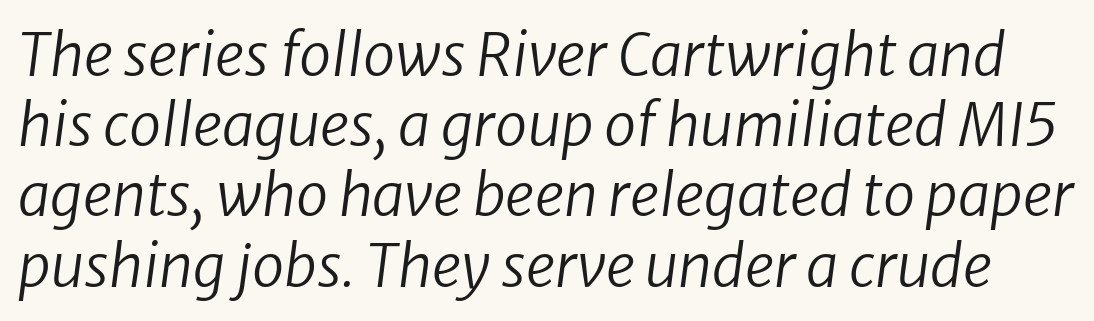
The designer went with a sans here, leaving each stem footless. Is the type heavy? It reads as light-to-regular instead. This rendering leaves character spacing at its baseline value. Glance below the letters and you will spot only blank space. The passage shown is typed in a proportional face where columns would drift.
